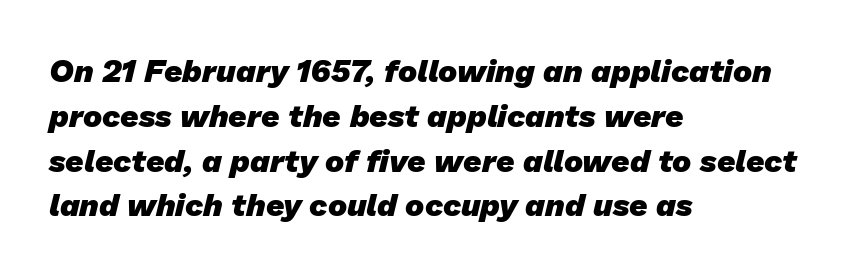
{"serif": "no", "bold": "yes", "weight": "heavy", "width": "normal", "stroke_contrast": "low", "x_height": "medium", "monospaced": "no", "underline": "no", "align": "left", "line_spacing": "normal", "line_spacing_ratio": 1.4, "letter_spacing": "normal", "letter_spacing_em": 0.0, "glyph_px": 32}
